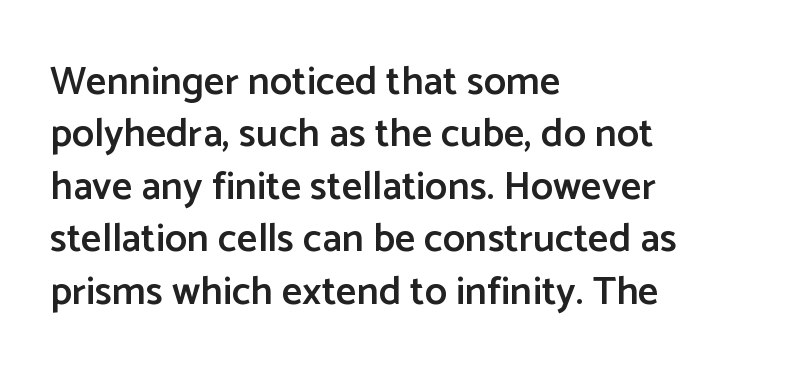
The image shows 40 px semibold sans-serif type, upright; set left-aligned, normal line spacing (1.31x), normal letter spacing, not underlined; low stroke contrast and a medium x-height.
